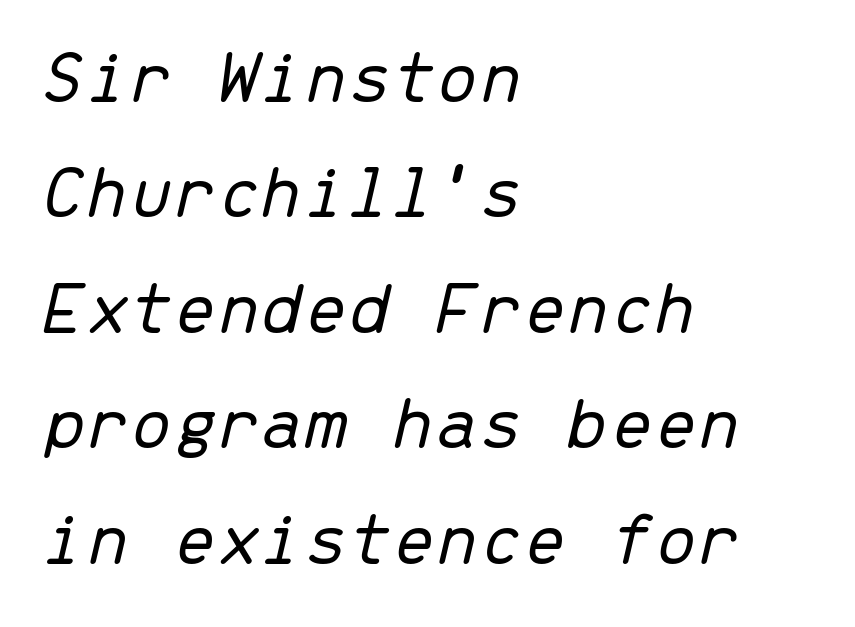
Only glyphs here, with clear space below each row. Each line starts at the same left margin while the right side varies. Notice how descenders clear the ascenders below comfortably — that's standard leading. This sample has the even, mechanical cadence of fixed-width lettering.
